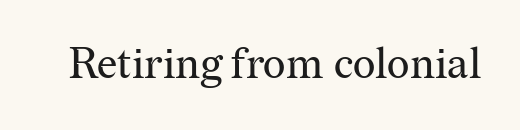
{"serif": "yes", "italic": "no", "bold": "no", "weight": "regular", "width": "normal", "stroke_contrast": "medium", "x_height": "medium", "monospaced": "no", "underline": "no", "letter_spacing": "normal", "letter_spacing_em": 0.0, "glyph_px": 43}
